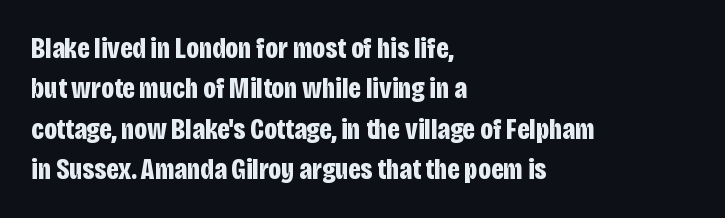
Q: Is the text bold? A: Yes.
Q: Is the text italic (slanted)? A: No, it is upright.
Q: Is the typeface a serif or a sans-serif typeface? A: Sans-serif.
Q: Is the text underlined? A: No.
Q: How is the paragraph aligned? A: Left-aligned.
Q: Is the spacing between letters normal or unusually wide? A: Normal.
Q: Is the spacing between lines tight, normal or loose? A: Normal.
Q: Width (condensed, normal, or wide)? A: Condensed.
Q: Stroke contrast? A: Low.
Q: x-height? A: Large.
Q: Monospaced? A: No.
